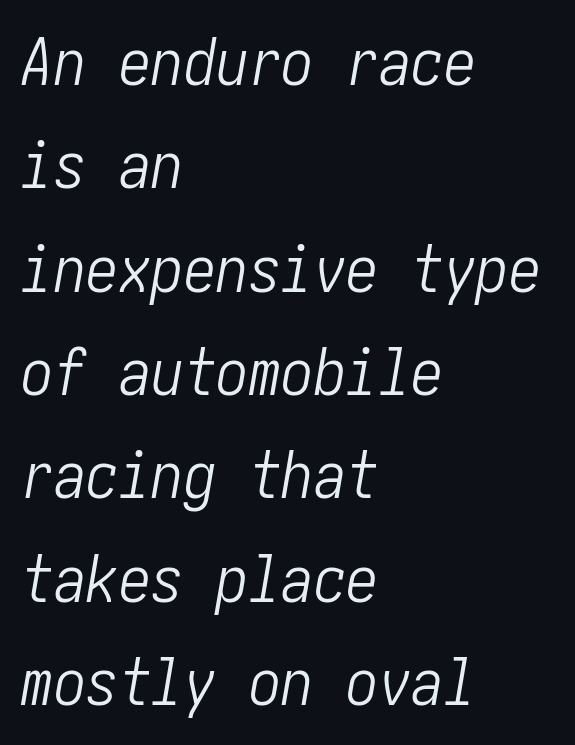
Short and long lines alike share a common starting point at left. A normal amount of white space separates one row of letters from the next. Nobody drew a line under any word here. Every character sits at an angle, as italics do.
